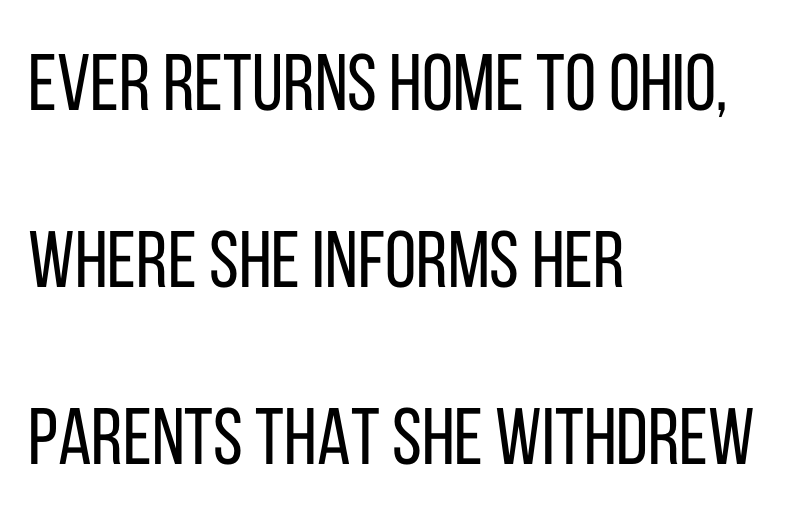
{"serif": "no", "italic": "no", "bold": "no", "weight": "regular", "width": "condensed", "stroke_contrast": "low", "x_height": "large", "monospaced": "no", "underline": "no", "align": "left", "line_spacing": "loose", "line_spacing_ratio": 2.21, "letter_spacing": "normal", "letter_spacing_em": 0.0, "glyph_px": 80}
